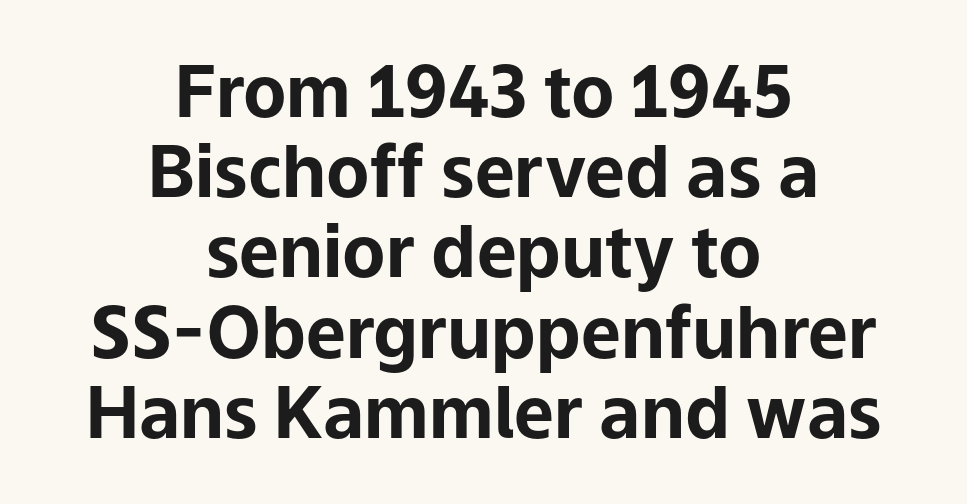
Q: Is the text bold? A: Yes.
Q: Is the text italic (slanted)? A: No, it is upright.
Q: Is the typeface a serif or a sans-serif typeface? A: Sans-serif.
Q: Is the text underlined? A: No.
Q: How is the paragraph aligned? A: Centered.
Q: Is the spacing between letters normal or unusually wide? A: Normal.
Q: Is the spacing between lines tight, normal or loose? A: Tight.
Q: Width (condensed, normal, or wide)? A: Normal.
Q: Stroke contrast? A: Low.
Q: x-height? A: Medium.
Q: Monospaced? A: No.
